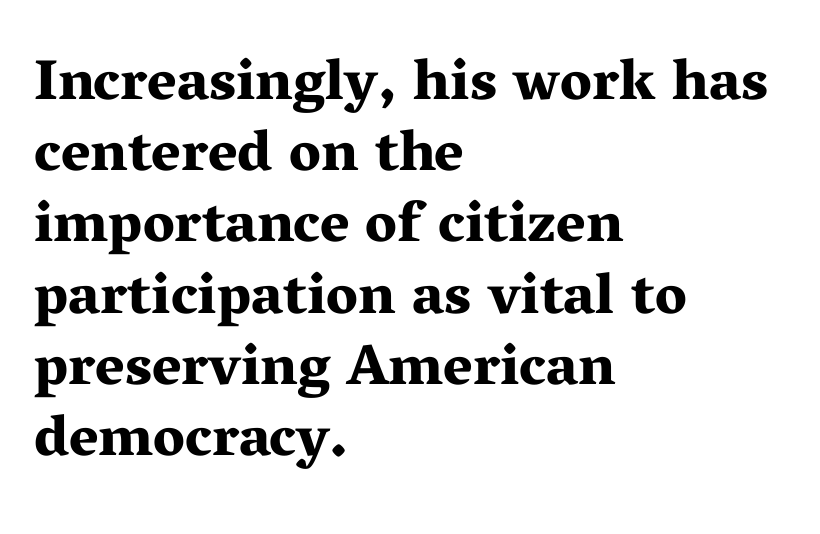
Q: Is the text bold? A: Yes.
Q: Is the text italic (slanted)? A: No, it is upright.
Q: Is the typeface a serif or a sans-serif typeface? A: Serif.
Q: Is the text underlined? A: No.
Q: How is the paragraph aligned? A: Left-aligned.
Q: Is the spacing between letters normal or unusually wide? A: Normal.
Q: Is the spacing between lines tight, normal or loose? A: Normal.
Q: Width (condensed, normal, or wide)? A: Wide.
Q: Stroke contrast? A: Medium.
Q: x-height? A: Medium.
Q: Monospaced? A: No.
